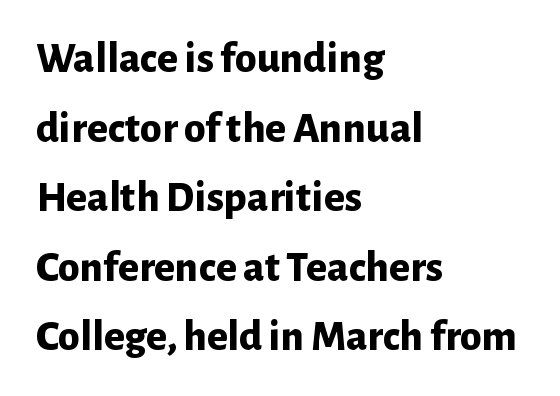
Q: Is the text bold? A: Yes.
Q: Is the text italic (slanted)? A: No, it is upright.
Q: Is the typeface a serif or a sans-serif typeface? A: Sans-serif.
Q: Is the text underlined? A: No.
Q: How is the paragraph aligned? A: Left-aligned.
Q: Is the spacing between letters normal or unusually wide? A: Normal.
Q: Is the spacing between lines tight, normal or loose? A: Normal.
Q: Width (condensed, normal, or wide)? A: Normal.
Q: Stroke contrast? A: Low.
Q: x-height? A: Medium.
Q: Monospaced? A: No.
